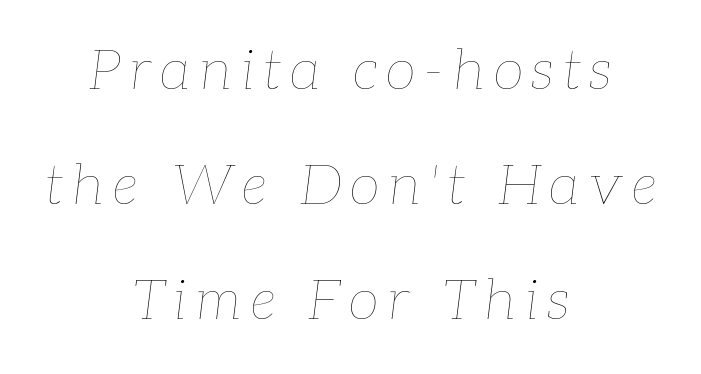
Q: Is the text bold? A: No.
Q: Is the text italic (slanted)? A: Yes, it leans right by about 7 degrees.
Q: Is the text underlined? A: No.
Q: How is the paragraph aligned? A: Centered.
Q: Is the spacing between lines tight, normal or loose? A: Loose.
Q: Width (condensed, normal, or wide)? A: Normal.
Q: Stroke contrast? A: Low.
Q: x-height? A: Medium.
Q: Monospaced? A: No.
